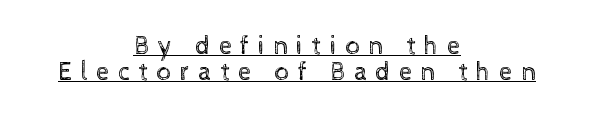
Italic: no, the glyphs are upright roman. Teacher's note: observe the equal gaps on both sides — that is centered alignment. The face used here is rendered with a markedly widened letterfit. Underlined type. This block would grow much taller if given ordinary leading; it's compressed now. The cut favours lightness, reaching ordinary text weight at its darkest.
